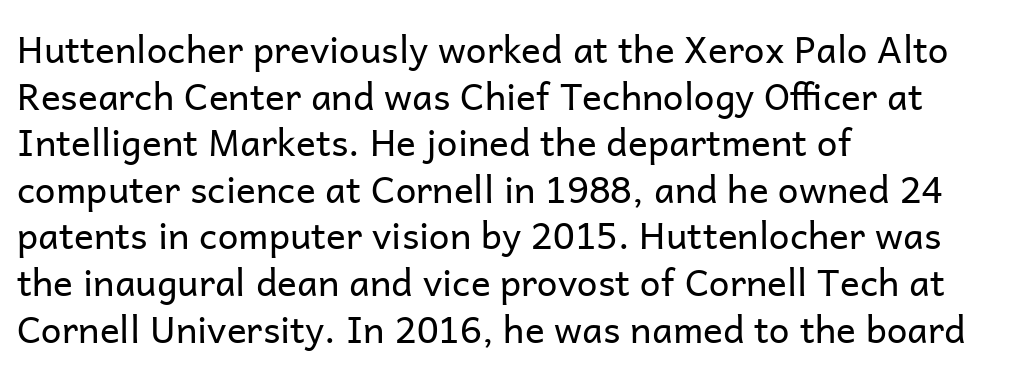
{"serif": "no", "italic": "no", "bold": "no", "weight": "regular", "width": "normal", "stroke_contrast": "low", "x_height": "medium", "monospaced": "no", "underline": "no", "align": "left", "line_spacing": "normal", "line_spacing_ratio": 1.26, "letter_spacing": "normal", "letter_spacing_em": 0.0, "glyph_px": 37}
